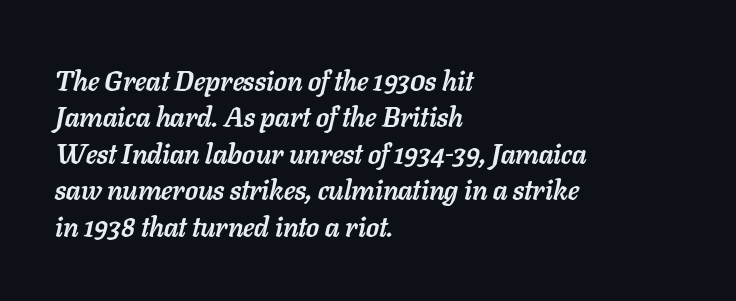
{"italic": "yes", "lean": "right", "slant_degrees": 11, "bold": "yes", "weight": "semibold", "width": "normal", "stroke_contrast": "low", "x_height": "medium", "monospaced": "no", "underline": "no", "align": "left", "line_spacing": "normal", "line_spacing_ratio": 1.3, "letter_spacing": "normal", "letter_spacing_em": 0.0, "glyph_px": 28}
